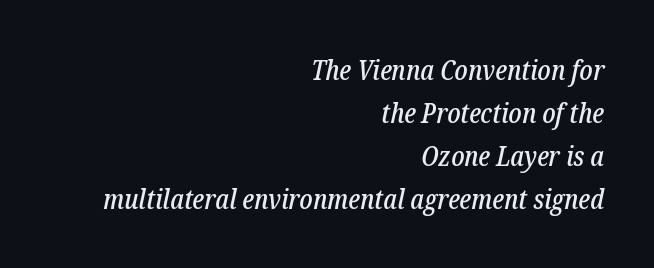
Q: Is the text italic (slanted)? A: Yes, it leans right by about 12 degrees.
Q: Is the typeface a serif or a sans-serif typeface? A: Serif.
Q: Is the text underlined? A: No.
Q: How is the paragraph aligned? A: Right-aligned.
Q: Is the spacing between letters normal or unusually wide? A: Normal.
Q: Is the spacing between lines tight, normal or loose? A: Normal.
Q: Width (condensed, normal, or wide)? A: Condensed.
Q: Stroke contrast? A: Low.
Q: x-height? A: Medium.
Q: Monospaced? A: No.
